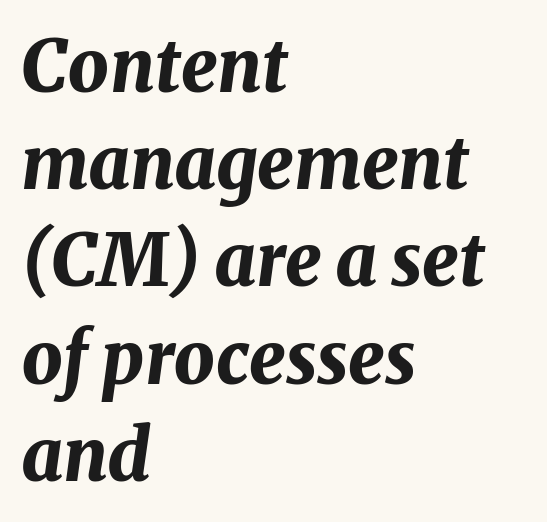
{"italic": "yes", "lean": "right", "slant_degrees": 8, "bold": "yes", "weight": "bold", "width": "normal", "stroke_contrast": "medium", "x_height": "medium", "monospaced": "no", "underline": "no", "align": "left", "line_spacing": "normal", "line_spacing_ratio": 1.35, "letter_spacing": "normal", "letter_spacing_em": 0.0, "glyph_px": 72}
